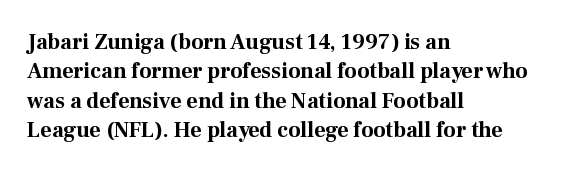
{"italic": "no", "bold": "yes", "underline": "no", "align": "left", "line_spacing": "normal", "line_spacing_ratio": 1.34, "letter_spacing": "normal", "letter_spacing_em": 0.0, "glyph_px": 22}
